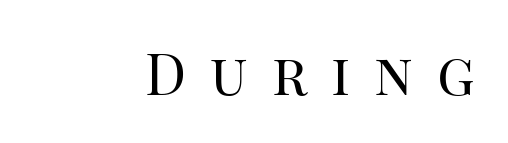
Q: Is the text bold? A: No.
Q: Is the text italic (slanted)? A: No, it is upright.
Q: Is the typeface a serif or a sans-serif typeface? A: Serif.
Q: Is the text underlined? A: No.
Q: How is the paragraph aligned? A: Right-aligned.
Q: Is the spacing between letters normal or unusually wide? A: Unusually wide.
Q: Width (condensed, normal, or wide)? A: Normal.
Q: Stroke contrast? A: High.
Q: x-height? A: Large.
Q: Monospaced? A: No.
